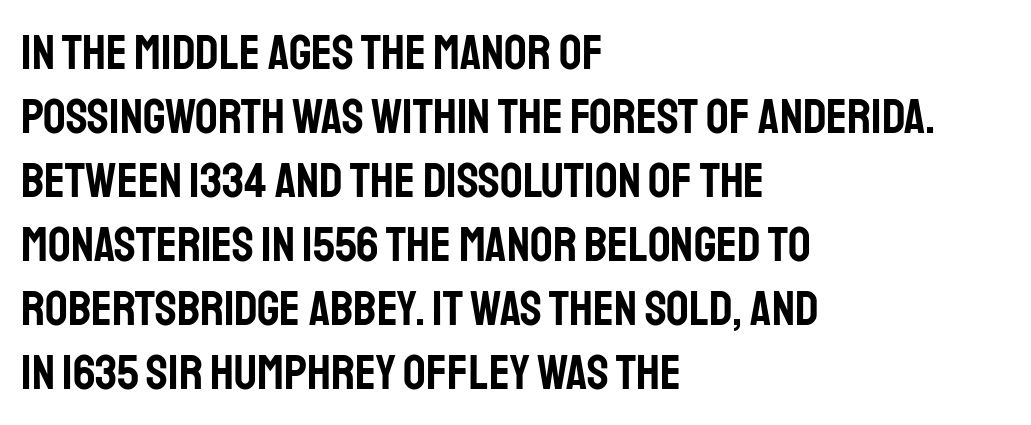
{"serif": "no", "italic": "no", "width": "condensed", "stroke_contrast": "low", "x_height": "large", "monospaced": "no", "underline": "no", "align": "left", "line_spacing": "normal", "line_spacing_ratio": 1.28, "letter_spacing": "normal", "letter_spacing_em": 0.0, "glyph_px": 50}
